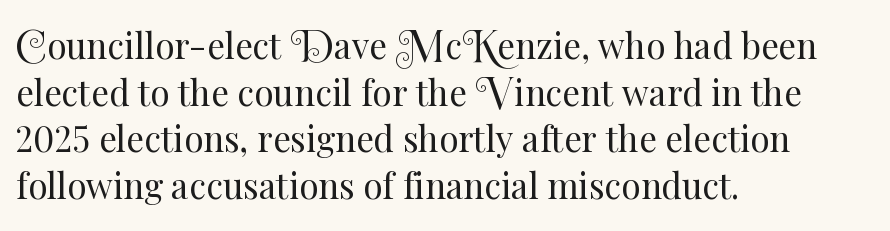
{"italic": "no", "bold": "no", "weight": "regular", "width": "normal", "stroke_contrast": "medium", "x_height": "small", "monospaced": "no", "underline": "no", "align": "left", "line_spacing": "normal", "line_spacing_ratio": 1.33, "letter_spacing": "normal", "letter_spacing_em": 0.0, "glyph_px": 35}
